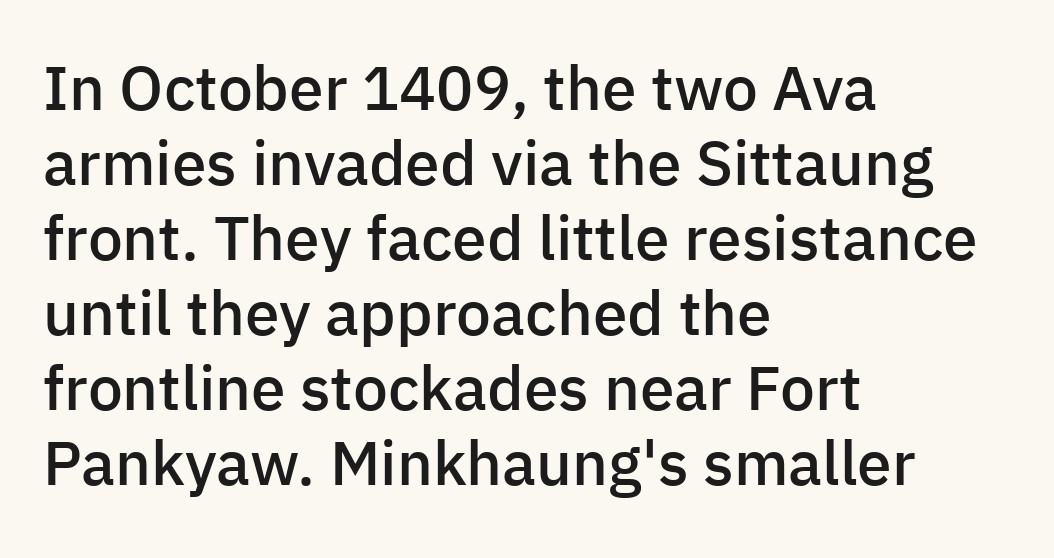
The image shows 62 px semibold sans-serif type, upright; set left-aligned, line spacing 1.21x, normal letter spacing, not underlined; low stroke contrast and a medium x-height.
